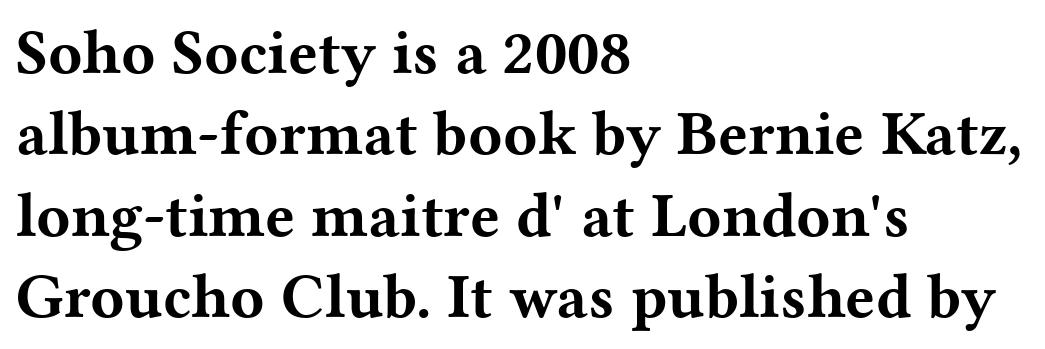
Is the type bold? Yes — the strokes are clearly thick and heavy. The rendering keeps characters at their native spacing. Beneath every word, the page is bare. The typography opts for an upright posture over an oblique one. Letterform terminals end in serifs throughout the passage.
